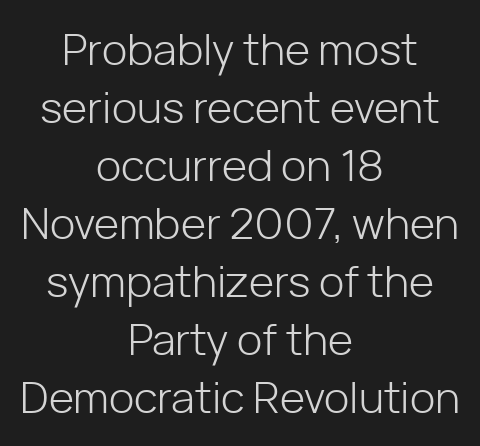
The image shows 43 px light sans-serif type, upright; set centered, normal line spacing (1.35x), normal letter spacing, not underlined; low stroke contrast and a medium x-height.
